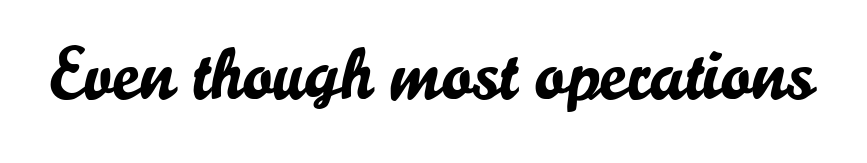
Spacing between characters is what you'd get straight out of the box. This rendering features lettering with no underline. A typesetter would call this proportional, since set widths differ per character. Are there feet on the stems? There aren't — it's a sans.
